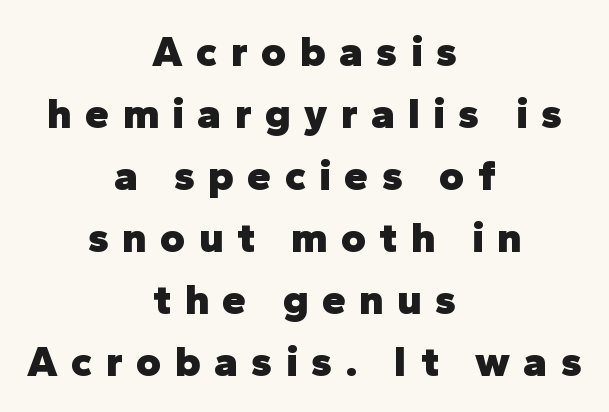
Q: Is the text bold? A: Yes.
Q: Is the text italic (slanted)? A: No, it is upright.
Q: Is the typeface a serif or a sans-serif typeface? A: Sans-serif.
Q: Is the text underlined? A: No.
Q: How is the paragraph aligned? A: Centered.
Q: Is the spacing between letters normal or unusually wide? A: Unusually wide.
Q: Is the spacing between lines tight, normal or loose? A: Normal.
Q: Width (condensed, normal, or wide)? A: Normal.
Q: Stroke contrast? A: Low.
Q: x-height? A: Medium.
Q: Monospaced? A: No.
